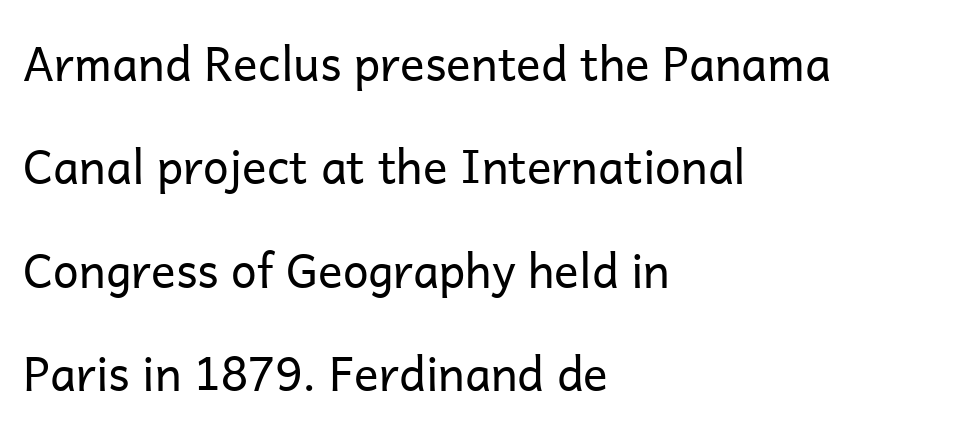
The image shows 46 px regular-weight sans-serif type, upright; set left-aligned, loose line spacing (2.25x), normal letter spacing, not underlined; low stroke contrast and a medium x-height.
